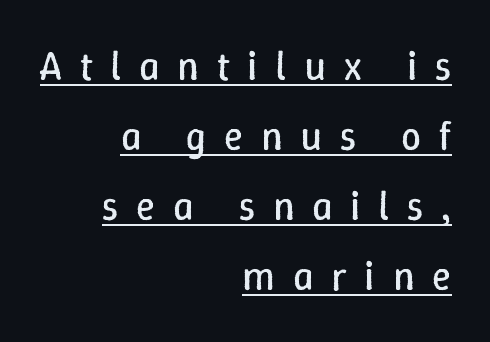
{"italic": "no", "bold": "no", "weight": "regular", "width": "normal", "stroke_contrast": "low", "x_height": "medium", "monospaced": "no", "underline": "yes", "align": "right", "line_spacing_ratio": 1.75, "letter_spacing": "wide", "letter_spacing_em": 0.44, "glyph_px": 40}
